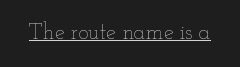
Q: Is the text bold? A: No.
Q: Is the text italic (slanted)? A: No, it is upright.
Q: Is the text underlined? A: Yes.
Q: Is the spacing between letters normal or unusually wide? A: Normal.
